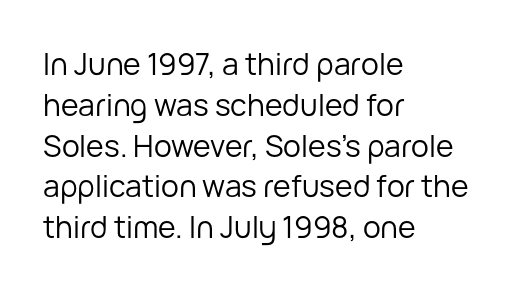
{"serif": "no", "italic": "no", "bold": "no", "weight": "regular", "width": "normal", "stroke_contrast": "low", "x_height": "medium", "monospaced": "no", "underline": "no", "align": "left", "line_spacing": "normal", "line_spacing_ratio": 1.36, "letter_spacing": "normal", "letter_spacing_em": 0.0, "glyph_px": 30}
